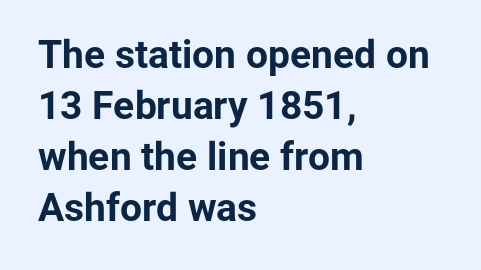
Q: Is the text bold? A: Yes.
Q: Is the text italic (slanted)? A: No, it is upright.
Q: Is the typeface a serif or a sans-serif typeface? A: Sans-serif.
Q: Is the text underlined? A: No.
Q: How is the paragraph aligned? A: Left-aligned.
Q: Is the spacing between letters normal or unusually wide? A: Normal.
Q: Is the spacing between lines tight, normal or loose? A: Normal.
Q: Width (condensed, normal, or wide)? A: Normal.
Q: Stroke contrast? A: Low.
Q: x-height? A: Medium.
Q: Monospaced? A: No.
